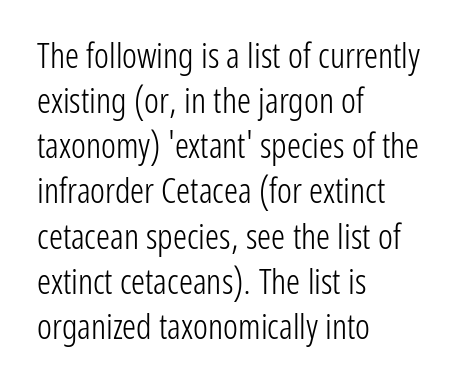
Q: Is the text bold? A: No.
Q: Is the text italic (slanted)? A: No, it is upright.
Q: Is the typeface a serif or a sans-serif typeface? A: Sans-serif.
Q: Is the text underlined? A: No.
Q: How is the paragraph aligned? A: Left-aligned.
Q: Is the spacing between letters normal or unusually wide? A: Normal.
Q: Is the spacing between lines tight, normal or loose? A: Normal.
Q: Width (condensed, normal, or wide)? A: Condensed.
Q: Stroke contrast? A: Low.
Q: x-height? A: Medium.
Q: Monospaced? A: No.
